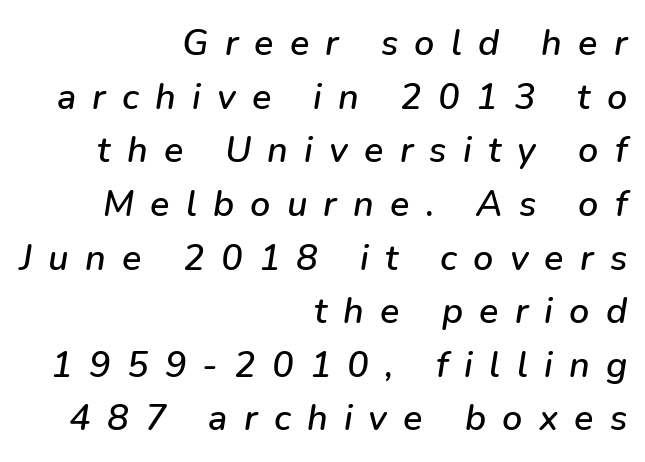
Honestly, there is no underline to notice here at all. The line texture is sparse and dotted thanks to wide tracking. This block has exactly the height ordinary leading produces. The text block is weighted toward the right margin, trailing off unevenly leftward. This sample has the flowing, uneven cadence of proportional lettering. It's the slanting kind of type.
